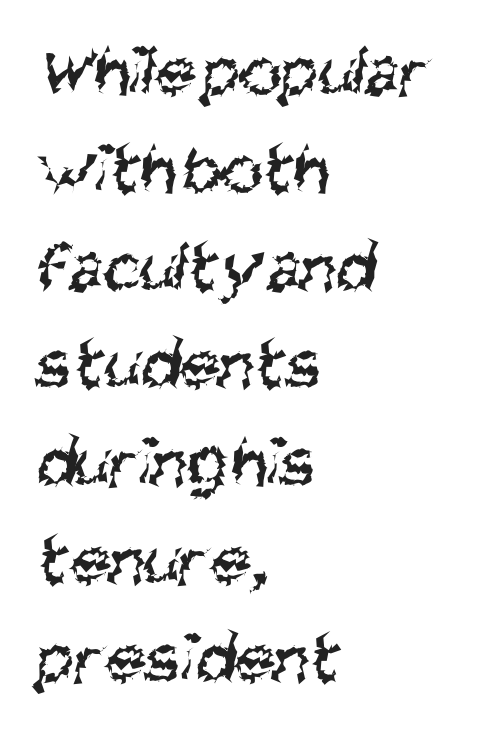
Is there much room between lines? A standard amount, neither cramped nor airy. The passage shown is not underscored anywhere. The rendering anchors every line to the left-hand side. Regarding serifs, this sample does without them. The letters advance in unequal steps, a hallmark of proportional type. Weight class: somewhere from thin through regular.
